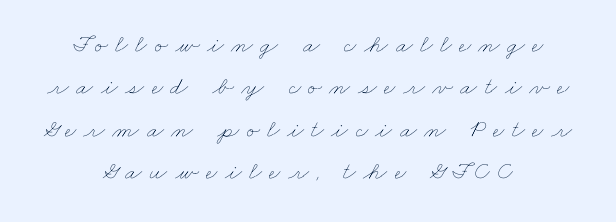
The image shows 25 px text type; set centered, normal line spacing (1.7x), unusually wide letter spacing (+0.29 em), not underlined.
